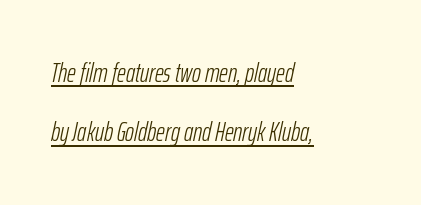
This rendering uses left alignment, leaving the right contour irregular. Rendered with sloped, italic letterforms. Caption: standard tracking, unaltered. The passage shown is underscored from start to finish. The designer dialed line spacing up above the default. Stroke mass is kept to a normal reading level or below.
